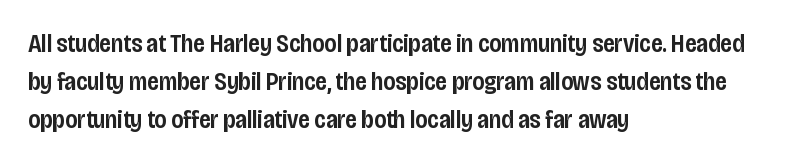
The image shows 25 px text type, upright; set left-aligned, normal line spacing (1.52x), normal letter spacing, not underlined.
